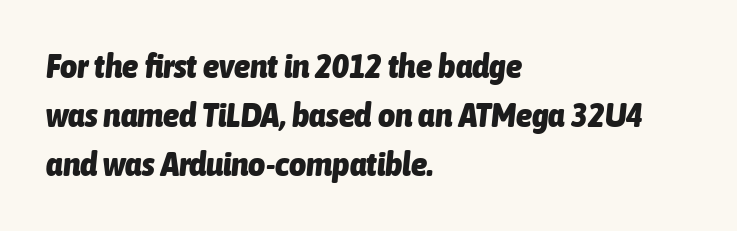
The image shows 33 px heavy, condensed type, italic (leaning right); set left-aligned, normal line spacing (1.48x), normal letter spacing, not underlined; low stroke contrast and a medium x-height.
